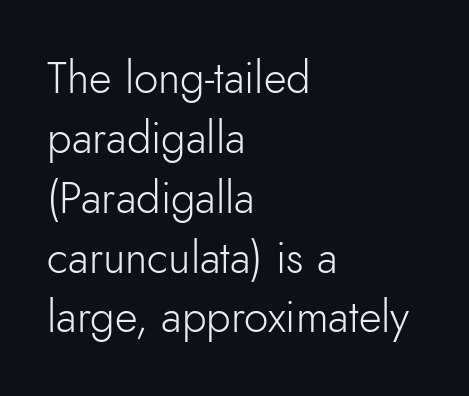
The image shows 44 px light sans-serif type, upright; set left-aligned, normal line spacing (1.36x), normal letter spacing, not underlined; low stroke contrast and a small x-height.
